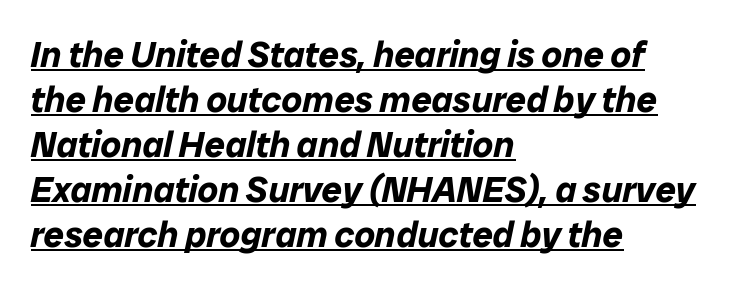
Q: Is the text bold? A: Yes.
Q: Is the text italic (slanted)? A: Yes, it leans right by about 12 degrees.
Q: Is the text underlined? A: Yes.
Q: How is the paragraph aligned? A: Left-aligned.
Q: Is the spacing between letters normal or unusually wide? A: Normal.
Q: Is the spacing between lines tight, normal or loose? A: Normal.
Q: Width (condensed, normal, or wide)? A: Normal.
Q: Stroke contrast? A: Low.
Q: x-height? A: Medium.
Q: Monospaced? A: No.
